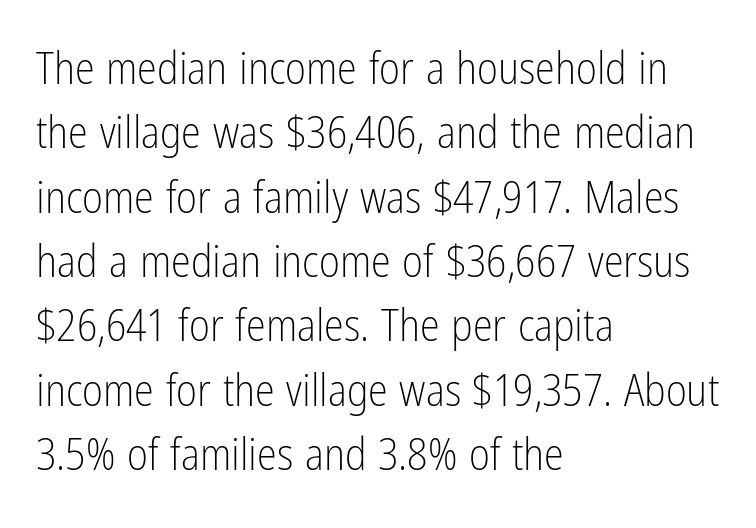
{"serif": "no", "italic": "no", "bold": "no", "weight": "light", "width": "condensed", "stroke_contrast": "low", "x_height": "medium", "monospaced": "no", "underline": "no", "align": "left", "line_spacing": "normal", "line_spacing_ratio": 1.43, "letter_spacing": "normal", "letter_spacing_em": 0.0, "glyph_px": 45}
